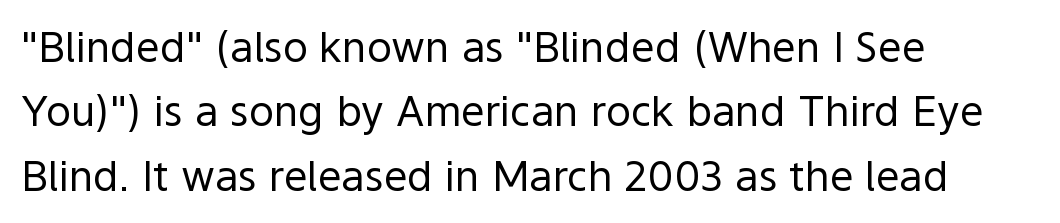
The image shows 42 px regular-weight sans-serif type, upright; set left-aligned, normal line spacing (1.53x), normal letter spacing, not underlined; a medium x-height.
